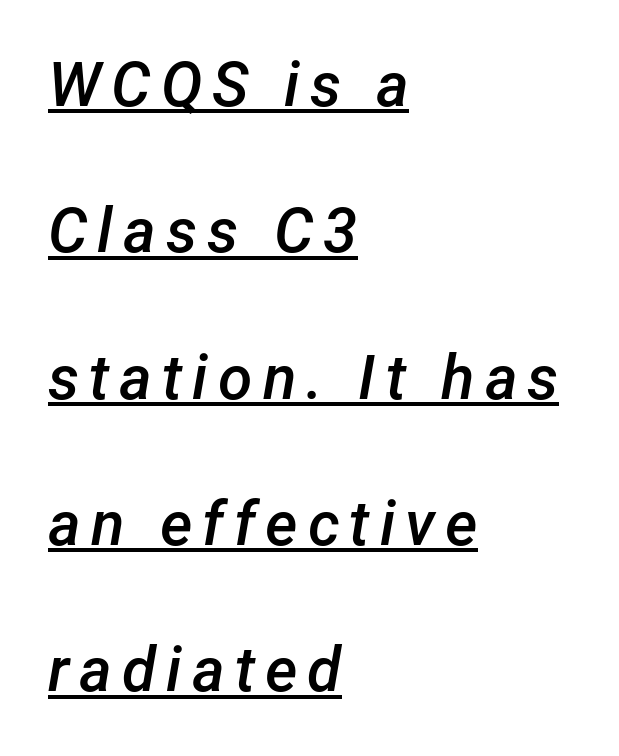
These lines stack with their left ends in a neat column. The passage shown is semibold, sitting just below true bold. An italicized treatment has been applied to the whole sample. A continuous stroke trails under the words, as in a hyperlink. Think of a printed novel: that variable character pitch is what you see here. Vertical spacing — loose.
